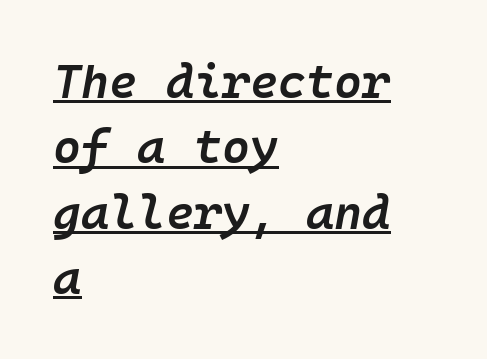
The image shows 48 px semibold type, italic (leaning right); set left-aligned, normal line spacing (1.36x), normal letter spacing, underlined; low stroke contrast and a medium x-height.
